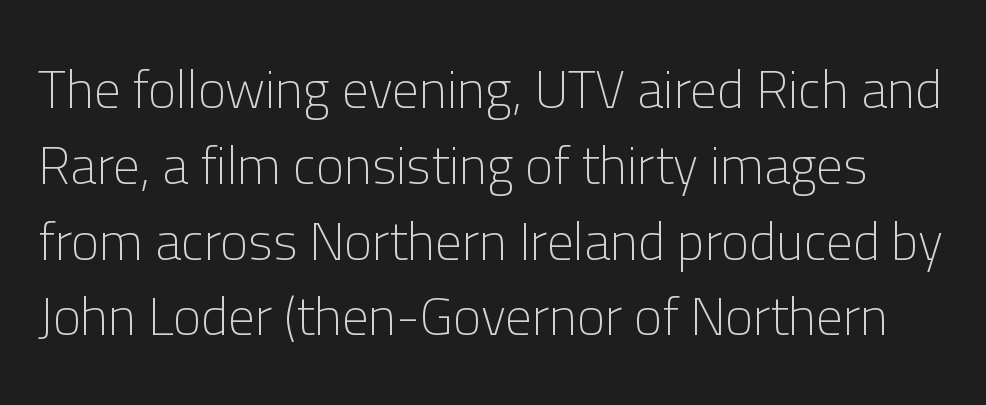
{"serif": "no", "italic": "no", "bold": "no", "weight": "light", "width": "normal", "stroke_contrast": "low", "x_height": "medium", "monospaced": "no", "underline": "no", "line_spacing": "normal", "line_spacing_ratio": 1.43, "letter_spacing": "normal", "letter_spacing_em": 0.0, "glyph_px": 53}
